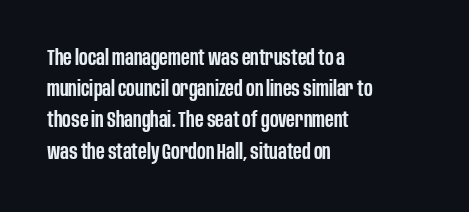
{"italic": "no", "bold": "semi", "underline": "no", "align": "left", "line_spacing": "normal", "line_spacing_ratio": 1.42, "letter_spacing": "normal", "letter_spacing_em": 0.0, "glyph_px": 22}
